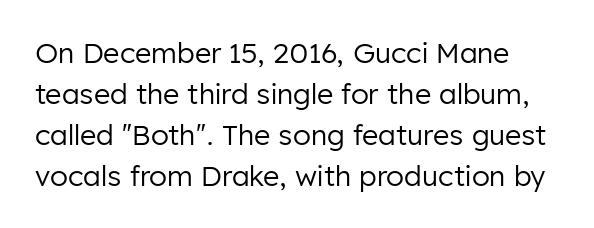
{"serif": "no", "italic": "no", "bold": "no", "weight": "regular", "width": "normal", "stroke_contrast": "low", "x_height": "medium", "monospaced": "no", "underline": "no", "line_spacing": "normal", "line_spacing_ratio": 1.46, "letter_spacing": "normal", "letter_spacing_em": 0.0, "glyph_px": 28}
